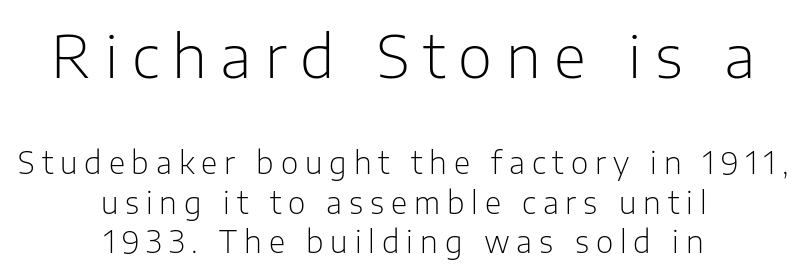
{"serif": "no", "italic": "no", "bold": "no", "weight": "light", "width": "normal", "stroke_contrast": "low", "x_height": "medium", "monospaced": "no", "underline": "no", "align": "center", "line_spacing": "normal", "line_spacing_ratio": 1.33, "letter_spacing": "wide", "letter_spacing_em": 0.23, "larger_block": "first", "size_ratio": 1.97, "glyph_px": 59}
